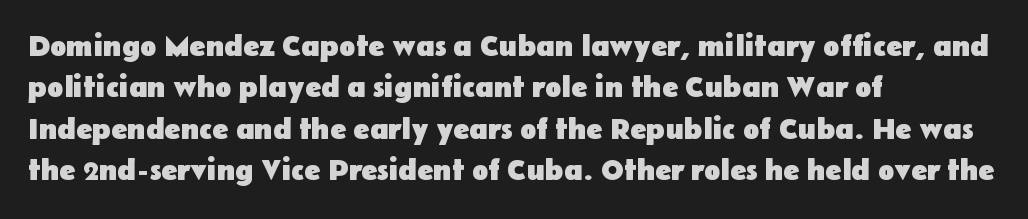
Do the letters lean? They stand straight. Spacing verdict: proportional, widths tailored to each character. Tracking here is standard; glyphs follow each other at the usual distance. Beneath every word, the page is bare.
